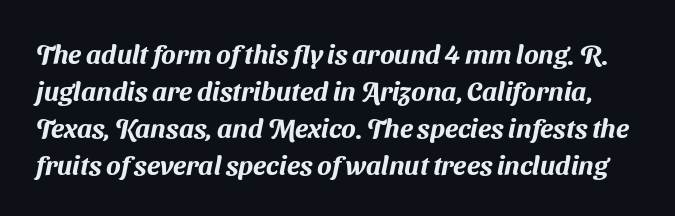
The image shows 27 px text type; set normal line spacing (1.37x), normal letter spacing, not underlined.
